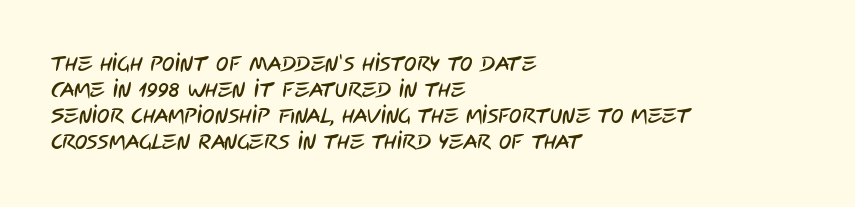
Short and long lines alike share a common starting point at left. Nobody touched the tracking dial on this one. The string is rendered with underlining switched off.
